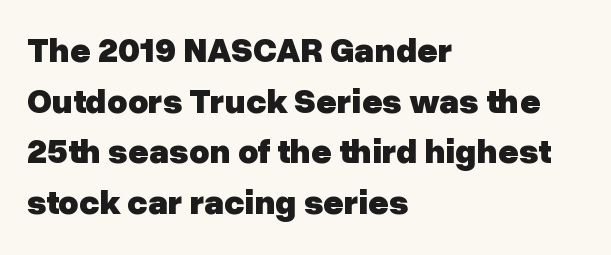
The image shows 35 px heavy sans-serif type, upright; set left-aligned, normal line spacing (1.45x), normal letter spacing, not underlined; low stroke contrast and a medium x-height.
